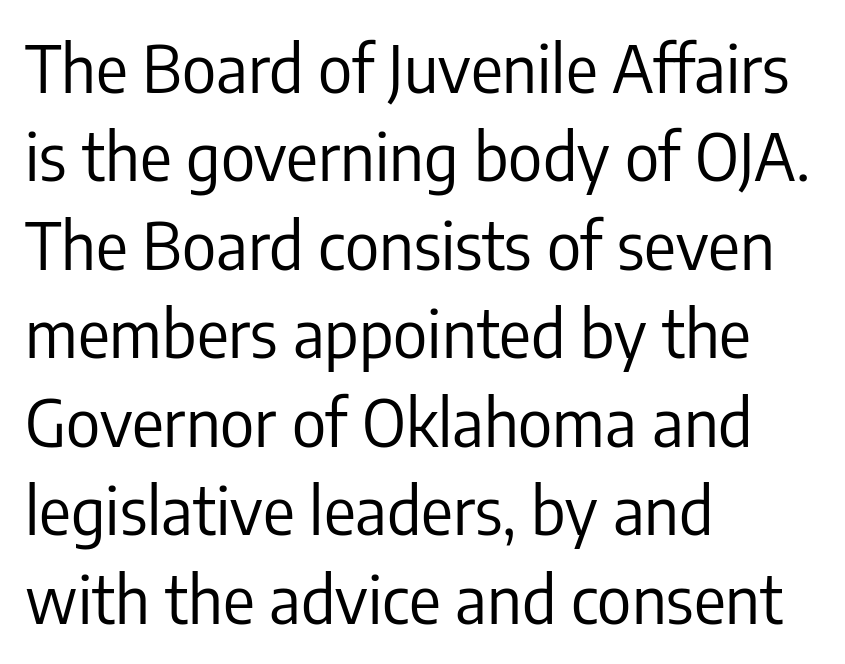
What kind of face is this? One without serifs — a sans. The passage shown is typed in a proportional face where columns would drift. Rule under the text: the space is simply empty. No letter is thick-stroked: the sample isn't bold.
